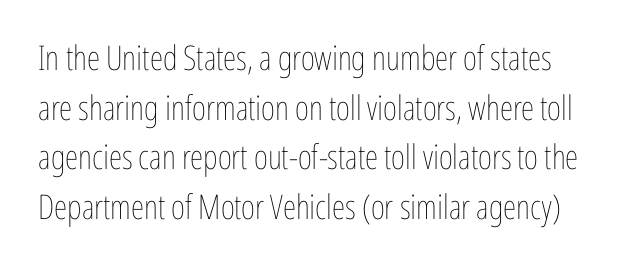
Q: Is the text bold? A: No.
Q: Is the text italic (slanted)? A: No, it is upright.
Q: Is the text underlined? A: No.
Q: Is the spacing between letters normal or unusually wide? A: Normal.
Q: Is the spacing between lines tight, normal or loose? A: Normal.
Q: Width (condensed, normal, or wide)? A: Condensed.
Q: Stroke contrast? A: Low.
Q: x-height? A: Medium.
Q: Monospaced? A: No.
